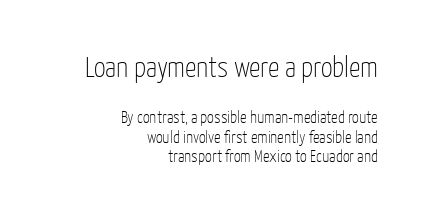
The words here are not underlined. You could not count columns in this text — the font is proportionally spaced. You could call the tracking neutral — neither tight nor loose. Upright lettering throughout. Observe the absence of serifs on each vertical stroke in this sample.
